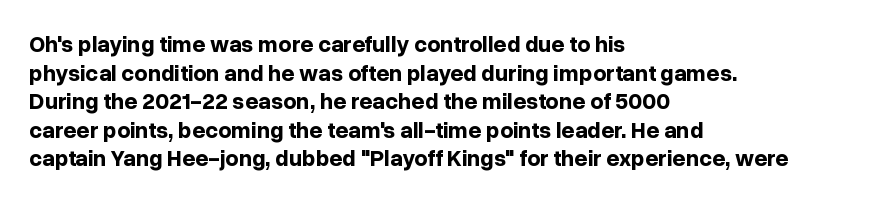
Q: Is the text bold? A: Yes.
Q: Is the text italic (slanted)? A: No, it is upright.
Q: Is the text underlined? A: No.
Q: How is the paragraph aligned? A: Left-aligned.
Q: Is the spacing between letters normal or unusually wide? A: Normal.
